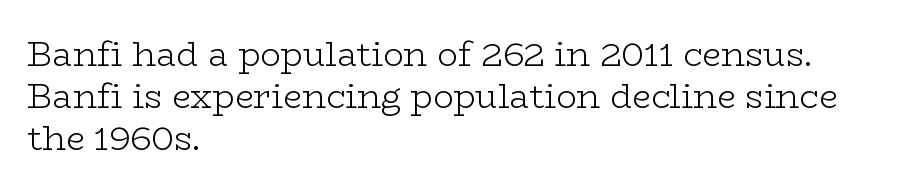
The face used here is seriffed, in the tradition of book romans. Think of a printed novel: that variable character pitch is what you see here. Anything drawn beneath the words? Only blank space. Notice how the stems are strictly vertical — no italics here.
